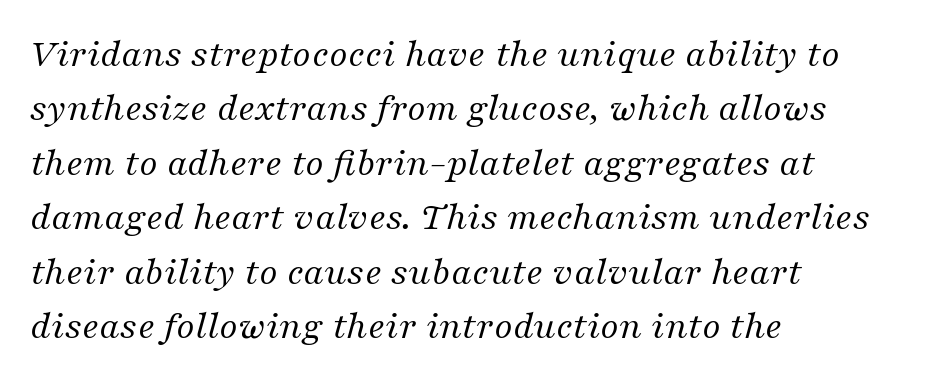
Q: Is the text bold? A: No.
Q: Is the text italic (slanted)? A: Yes, it leans right by about 16 degrees.
Q: Is the typeface a serif or a sans-serif typeface? A: Serif.
Q: Is the text underlined? A: No.
Q: How is the paragraph aligned? A: Left-aligned.
Q: Is the spacing between letters normal or unusually wide? A: Normal.
Q: Is the spacing between lines tight, normal or loose? A: Normal.
Q: Width (condensed, normal, or wide)? A: Normal.
Q: Stroke contrast? A: Medium.
Q: x-height? A: Medium.
Q: Monospaced? A: No.
